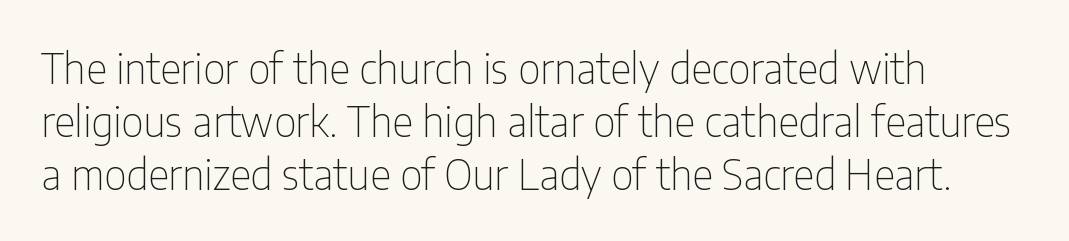
Here the designer chose a conventional face with non-uniform glyph widths. The type is set solid horizontally, with unmodified tracking. Vertical strokes here are truly vertical. This rendering employs a face without finishing strokes, i.e., a sans-serif. The paragraph shown leans on its left margin. Plain, unruled lines of type.
